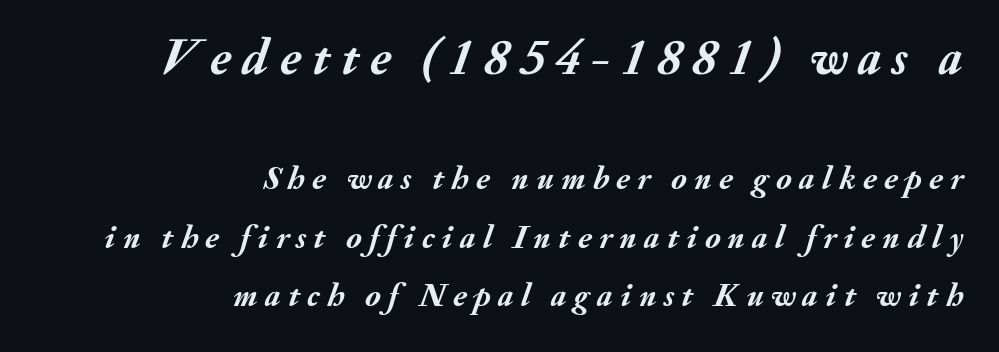
The glyphs have the mass of a bold cut. The specimen reads as italic at a glance. You could not count columns in this text — the font is proportionally spaced. The composition opens big and finishes small.
